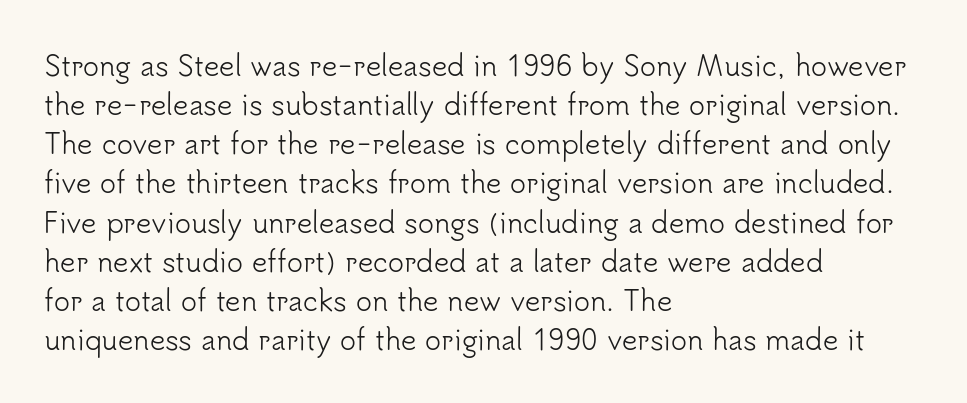
{"italic": "no", "bold": "no", "underline": "no", "align": "left", "line_spacing": "normal", "line_spacing_ratio": 1.45, "letter_spacing": "normal", "letter_spacing_em": 0.0, "glyph_px": 27}
